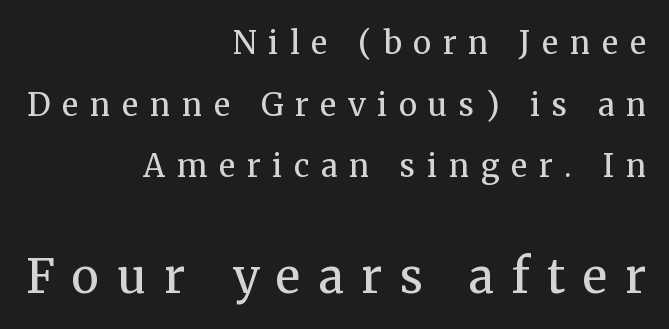
{"serif": "yes", "italic": "no", "bold": "no", "weight": "regular", "width": "normal", "stroke_contrast": "medium", "x_height": "medium", "monospaced": "no", "underline": "no", "align": "right", "line_spacing": "loose", "line_spacing_ratio": 1.99, "letter_spacing": "wide", "letter_spacing_em": 0.38, "larger_block": "second", "size_ratio": 1.52, "glyph_px": 47}
